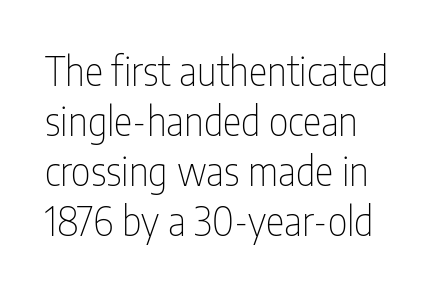
The image shows 39 px thin, condensed sans-serif type, upright; set normal line spacing (1.28x), normal letter spacing, not underlined; low stroke contrast and a medium x-height.
